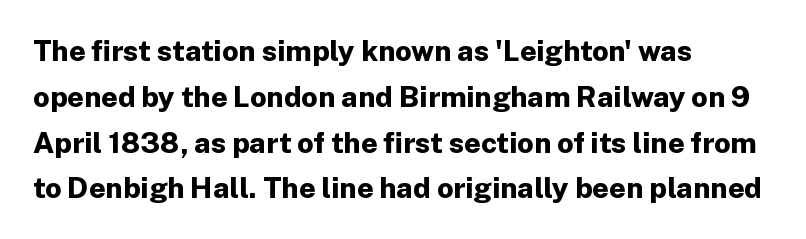
{"serif": "no", "italic": "no", "bold": "yes", "weight": "bold", "width": "normal", "stroke_contrast": "low", "x_height": "medium", "monospaced": "no", "underline": "no", "align": "left", "line_spacing": "normal", "line_spacing_ratio": 1.58, "letter_spacing": "normal", "letter_spacing_em": 0.0, "glyph_px": 29}
